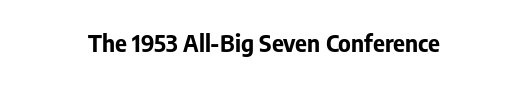
{"italic": "no", "bold": "yes", "underline": "no", "align": "center", "letter_spacing": "normal", "letter_spacing_em": 0.0, "glyph_px": 23}
